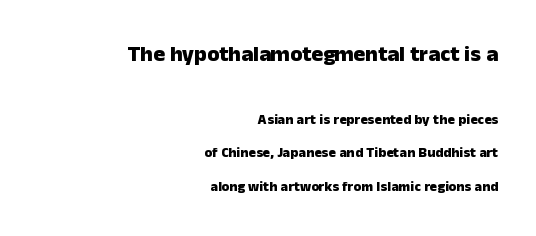
{"italic": "no", "bold": "yes", "underline": "no", "align": "right", "line_spacing": "loose", "line_spacing_ratio": 2.41, "letter_spacing": "normal", "letter_spacing_em": 0.0, "larger_block": "first", "size_ratio": 1.57, "glyph_px": 22}
